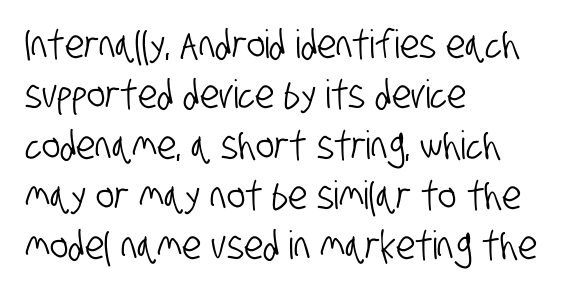
Q: Is the typeface a serif or a sans-serif typeface? A: Sans-serif.
Q: Is the text underlined? A: No.
Q: How is the paragraph aligned? A: Left-aligned.
Q: Is the spacing between letters normal or unusually wide? A: Normal.
Q: Is the spacing between lines tight, normal or loose? A: Normal.
Q: Width (condensed, normal, or wide)? A: Condensed.
Q: Stroke contrast? A: Low.
Q: x-height? A: Large.
Q: Monospaced? A: No.
